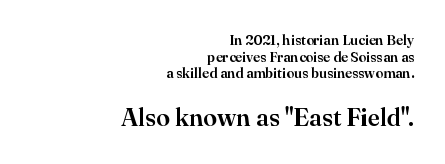
The image shows 25 px text type, upright; set right-aligned, line spacing 1.19x, normal letter spacing, not underlined; the second (bottom) block is 1.79x larger.
